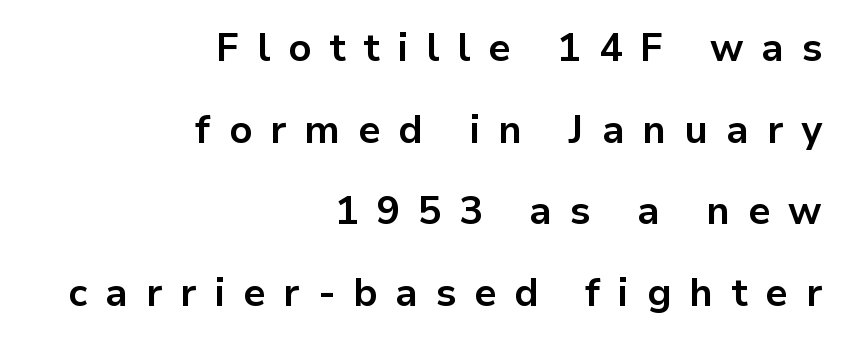
{"serif": "no", "italic": "no", "bold": "yes", "weight": "bold", "width": "normal", "stroke_contrast": "low", "x_height": "medium", "monospaced": "no", "underline": "no", "align": "right", "line_spacing": "loose", "line_spacing_ratio": 2.09, "letter_spacing": "wide", "letter_spacing_em": 0.46, "glyph_px": 39}
